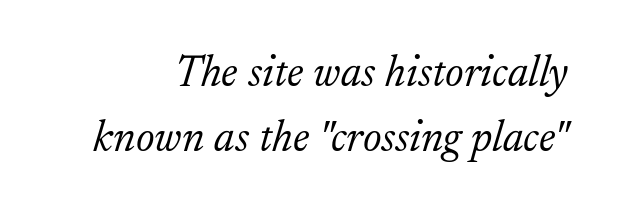
Weight: not bold — regular or lighter. The typography opts for an oblique posture over an upright one. Underlining? Definitely not there. Character widths vary here, with narrow letters taking less room than wide ones. What stands out about the letter spacing? Nothing — it is the standard amount. Horizontal bands of white between lines are of average thickness.
